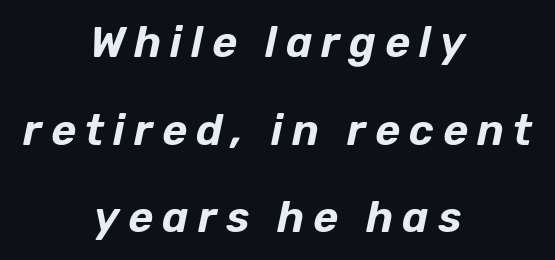
Q: Is the text italic (slanted)? A: Yes, it leans right by about 12 degrees.
Q: Is the text underlined? A: No.
Q: How is the paragraph aligned? A: Centered.
Q: Is the spacing between letters normal or unusually wide? A: Unusually wide.
Q: Is the spacing between lines tight, normal or loose? A: Loose.
Q: Width (condensed, normal, or wide)? A: Normal.
Q: Stroke contrast? A: Low.
Q: x-height? A: Medium.
Q: Monospaced? A: No.
